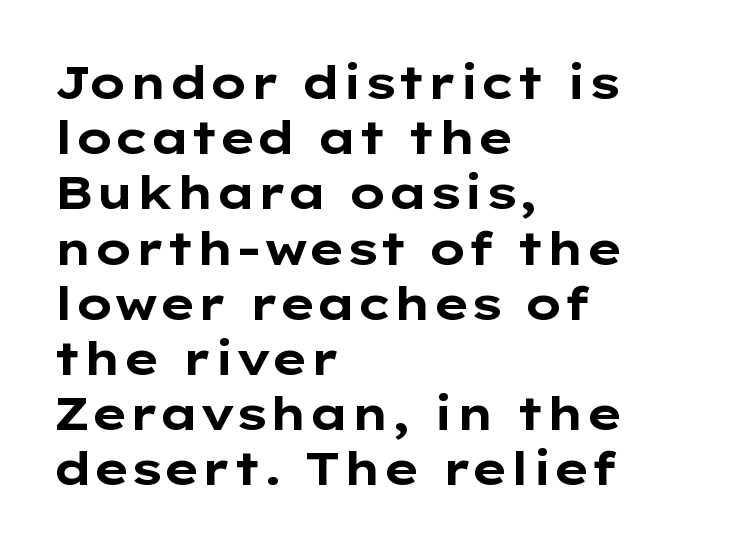
Q: Is the text bold? A: Yes.
Q: Is the text italic (slanted)? A: No, it is upright.
Q: Is the typeface a serif or a sans-serif typeface? A: Sans-serif.
Q: Is the text underlined? A: No.
Q: How is the paragraph aligned? A: Left-aligned.
Q: Is the spacing between letters normal or unusually wide? A: Normal.
Q: Width (condensed, normal, or wide)? A: Wide.
Q: Stroke contrast? A: Low.
Q: x-height? A: Medium.
Q: Monospaced? A: No.
